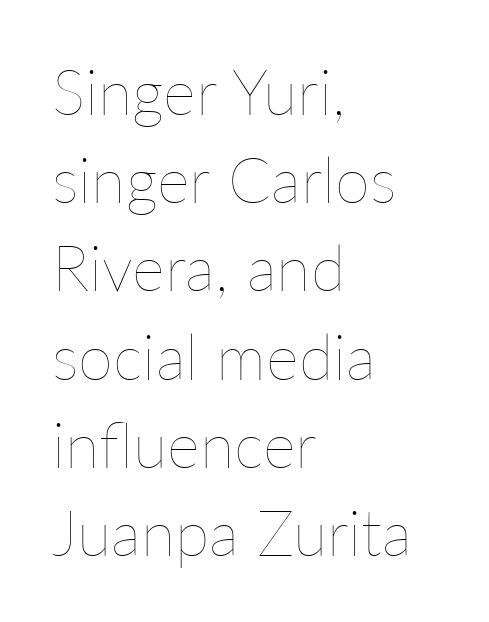
Q: Is the text bold? A: No.
Q: Is the text italic (slanted)? A: No, it is upright.
Q: Is the text underlined? A: No.
Q: How is the paragraph aligned? A: Left-aligned.
Q: Is the spacing between letters normal or unusually wide? A: Normal.
Q: Is the spacing between lines tight, normal or loose? A: Normal.
Q: Width (condensed, normal, or wide)? A: Normal.
Q: Stroke contrast? A: Low.
Q: x-height? A: Medium.
Q: Monospaced? A: No.
